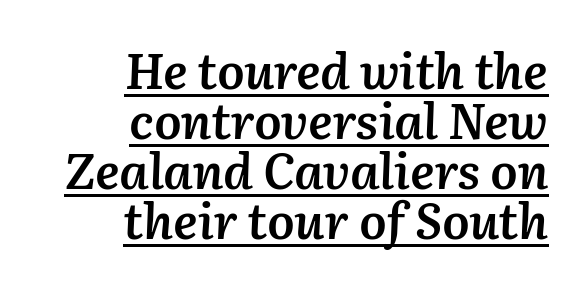
{"italic": "yes", "lean": "right", "slant_degrees": 2, "bold": "semi", "weight": "semibold", "width": "normal", "stroke_contrast": "medium", "x_height": "medium", "monospaced": "no", "underline": "yes", "align": "right", "line_spacing": "tight", "line_spacing_ratio": 1.02, "letter_spacing": "normal", "letter_spacing_em": 0.0, "glyph_px": 49}
